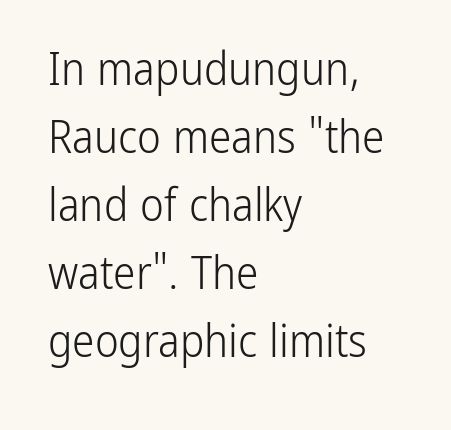
Q: Is the text bold? A: No.
Q: Is the text italic (slanted)? A: No, it is upright.
Q: Is the typeface a serif or a sans-serif typeface? A: Sans-serif.
Q: Is the text underlined? A: No.
Q: How is the paragraph aligned? A: Left-aligned.
Q: Is the spacing between letters normal or unusually wide? A: Normal.
Q: Is the spacing between lines tight, normal or loose? A: Normal.
Q: Width (condensed, normal, or wide)? A: Condensed.
Q: Stroke contrast? A: Low.
Q: x-height? A: Medium.
Q: Monospaced? A: No.
